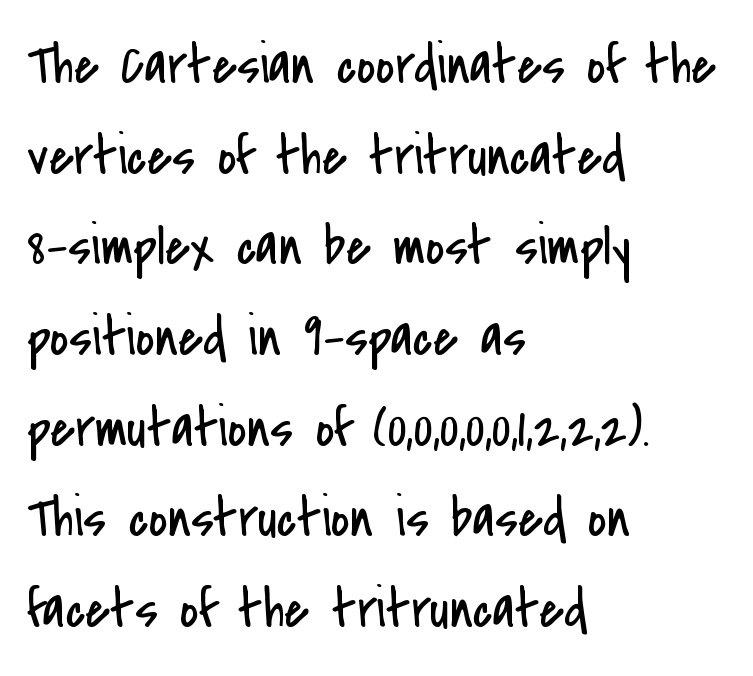
Q: Is the text bold? A: No.
Q: Is the text italic (slanted)? A: No, it is upright.
Q: Is the typeface a serif or a sans-serif typeface? A: Sans-serif.
Q: Is the text underlined? A: No.
Q: How is the paragraph aligned? A: Left-aligned.
Q: Is the spacing between letters normal or unusually wide? A: Normal.
Q: Is the spacing between lines tight, normal or loose? A: Normal.
Q: Width (condensed, normal, or wide)? A: Condensed.
Q: Stroke contrast? A: Low.
Q: x-height? A: Small.
Q: Monospaced? A: No.
